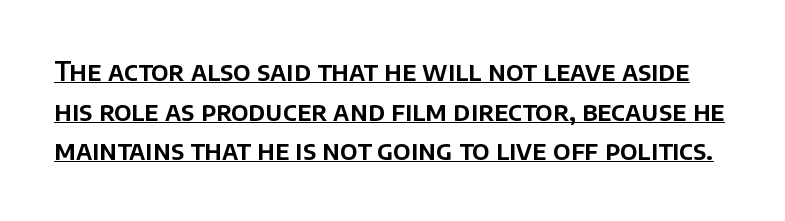
Standard letterfit; no display-style spreading of the glyphs. Tall strokes in this sample are plumb rather than angled. Underlined type. The rows are spaced the way most documents space them.
